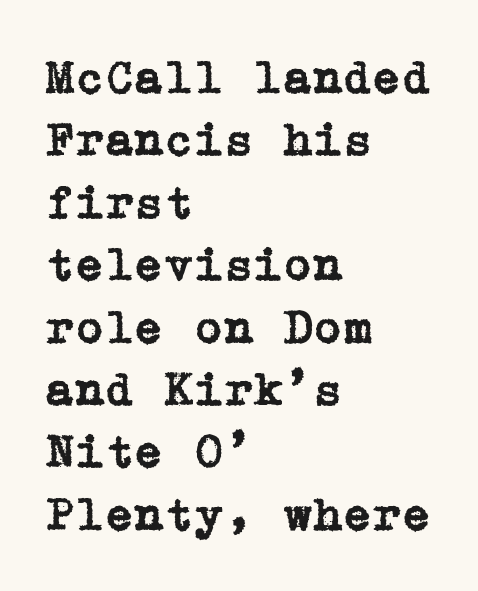
The image shows 48 px serif type, upright; set left-aligned, normal line spacing (1.3x), normal letter spacing, not underlined; low stroke contrast and a medium x-height.
